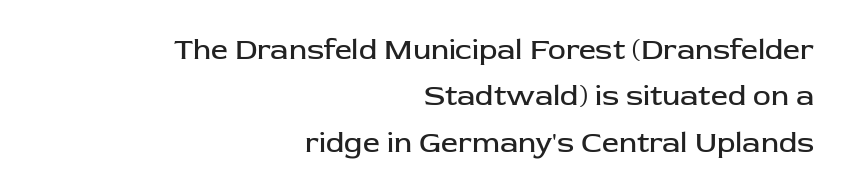
{"serif": "no", "italic": "no", "bold": "no", "weight": "regular", "width": "normal", "stroke_contrast": "low", "x_height": "medium", "monospaced": "no", "underline": "no", "align": "right", "line_spacing": "normal", "line_spacing_ratio": 1.55, "letter_spacing": "normal", "letter_spacing_em": 0.0, "glyph_px": 30}
